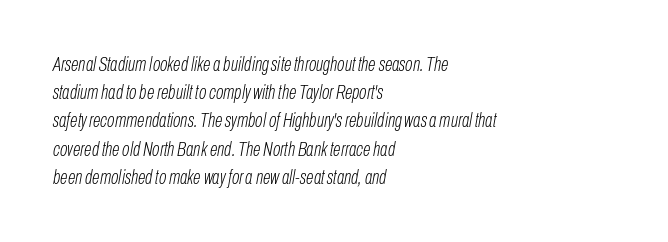
Q: Is the text bold? A: No.
Q: Is the text italic (slanted)? A: Yes, it leans right by about 10 degrees.
Q: Is the text underlined? A: No.
Q: How is the paragraph aligned? A: Left-aligned.
Q: Is the spacing between letters normal or unusually wide? A: Normal.
Q: Is the spacing between lines tight, normal or loose? A: Normal.
